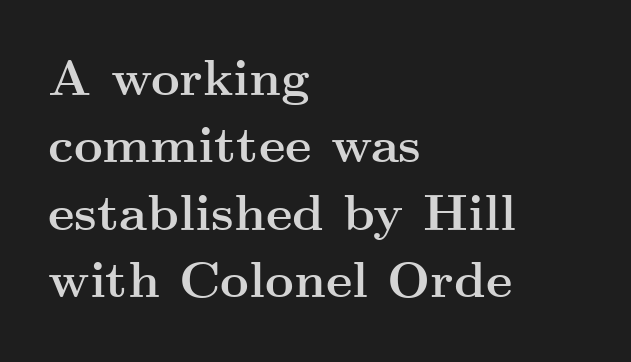
The text block is weighted toward the left margin, trailing off unevenly rightward. Compared with typical body copy, the letter spacing here is the same. Honestly, there is no underline to notice here at all. This sample uses an upright cut, with every glyph sitting square on the baseline.
